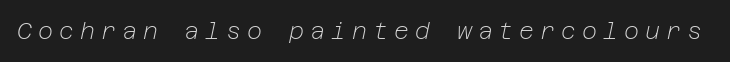
{"italic": "yes", "lean": "right", "slant_degrees": 12, "bold": "no", "underline": "no", "letter_spacing": "wide", "letter_spacing_em": 0.26, "glyph_px": 23}
